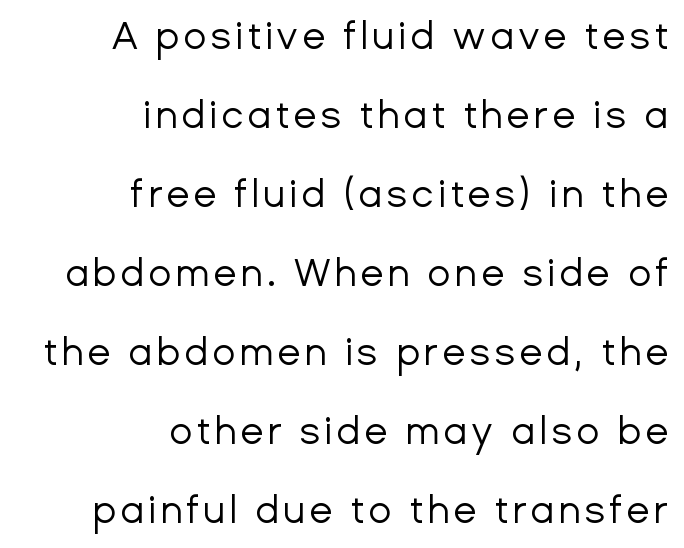
The image shows 38 px regular-weight sans-serif type, upright; set right-aligned, loose line spacing (2.08x), not underlined; low stroke contrast and a medium x-height.
